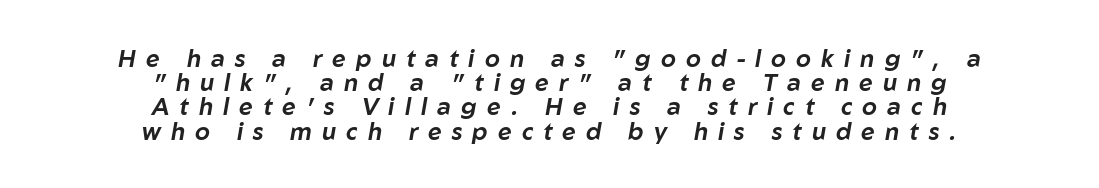
The image shows 24 px text type, italic (leaning right); set centered, tight line spacing (1.01x), unusually wide letter spacing (+0.42 em), not underlined.
